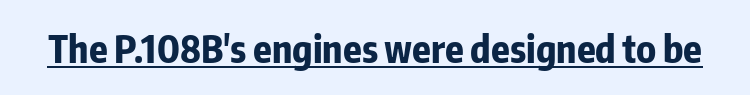
The image shows 38 px bold, condensed sans-serif type, upright; set normal letter spacing, underlined; low stroke contrast and a medium x-height.
